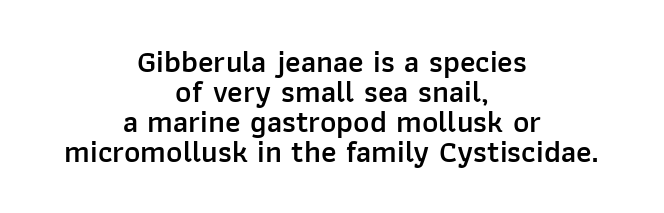
The image shows 31 px semibold sans-serif type, upright; set centered, tight line spacing (0.97x), normal letter spacing, not underlined; low stroke contrast and a medium x-height.
